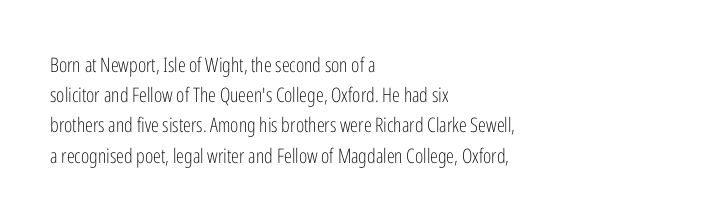
{"italic": "no", "bold": "no", "underline": "no", "align": "left", "line_spacing": "normal", "line_spacing_ratio": 1.51, "letter_spacing": "normal", "letter_spacing_em": 0.0, "glyph_px": 20}
